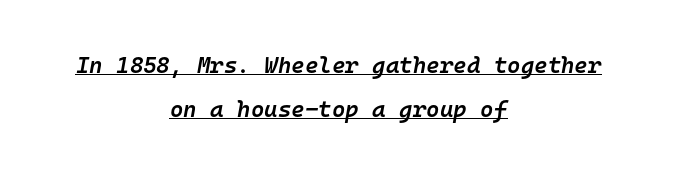
Notice how the stems are inclined rather than vertical — that's the hallmark of italics. The type is set solid horizontally, with unmodified tracking. Underline: present. The passage is arranged like a title page — every line centered. Vertical spacing — loose. Set as a demibold, roughly 600 on the weight scale.
